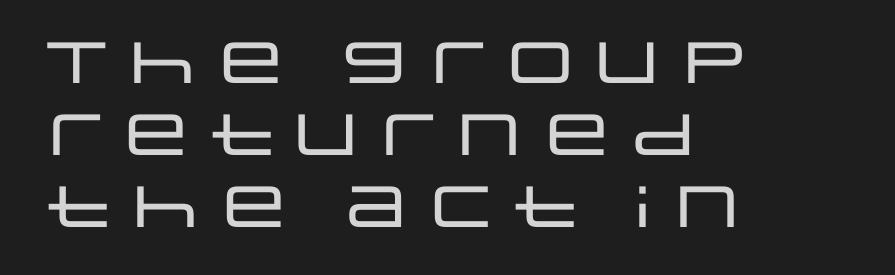
Is this a fixed-width face? No — the glyphs have proportional, varying widths. Type without underlining. Notice how the passage keeps a crisp vertical edge on the left only. A roman cut, with each character standing at attention. Examine the stroke ends and you'll find no serifs. Each word holds together tightly as a unit, with standard inter-letter gaps.
